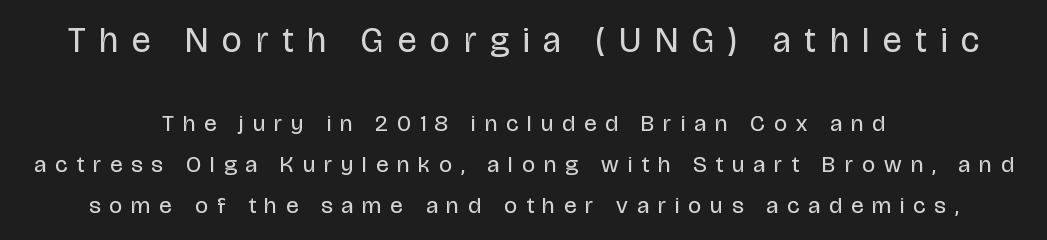
Q: Is the text bold? A: No.
Q: Is the text italic (slanted)? A: No, it is upright.
Q: Is the typeface a serif or a sans-serif typeface? A: Sans-serif.
Q: Is the text underlined? A: No.
Q: How is the paragraph aligned? A: Centered.
Q: Is the spacing between letters normal or unusually wide? A: Unusually wide.
Q: Which block of text is set in a larger size, the first (top) or the second (bottom)? A: The first (top) one.
Q: Width (condensed, normal, or wide)? A: Condensed.
Q: Stroke contrast? A: Low.
Q: x-height? A: Large.
Q: Monospaced? A: No.
